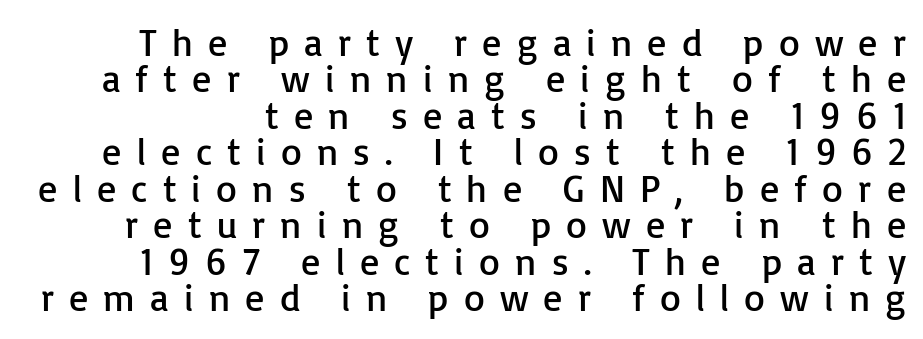
{"serif": "no", "italic": "no", "bold": "no", "weight": "regular", "width": "normal", "stroke_contrast": "low", "x_height": "medium", "monospaced": "no", "underline": "no", "line_spacing": "tight", "line_spacing_ratio": 0.96, "letter_spacing": "wide", "letter_spacing_em": 0.4, "glyph_px": 38}
